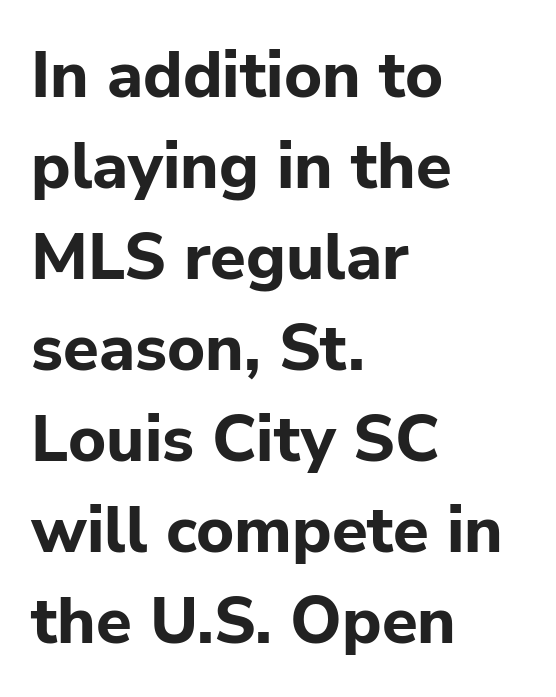
{"serif": "no", "italic": "no", "bold": "yes", "weight": "bold", "width": "normal", "stroke_contrast": "low", "x_height": "medium", "monospaced": "no", "underline": "no", "align": "left", "line_spacing": "normal", "line_spacing_ratio": 1.4, "letter_spacing": "normal", "letter_spacing_em": 0.0, "glyph_px": 65}
